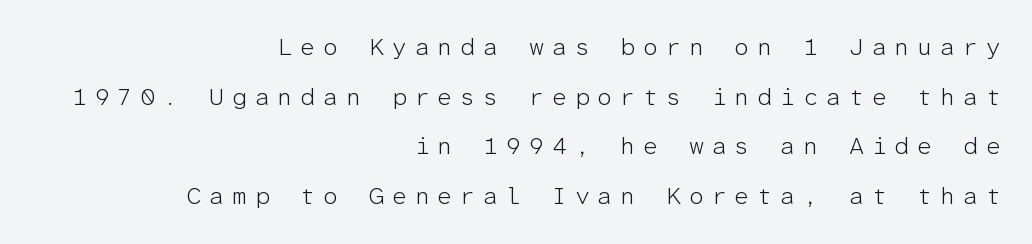
Q: Is the text bold? A: No.
Q: Is the text italic (slanted)? A: No, it is upright.
Q: Is the text underlined? A: No.
Q: How is the paragraph aligned? A: Right-aligned.
Q: Is the spacing between letters normal or unusually wide? A: Unusually wide.
Q: Is the spacing between lines tight, normal or loose? A: Loose.
